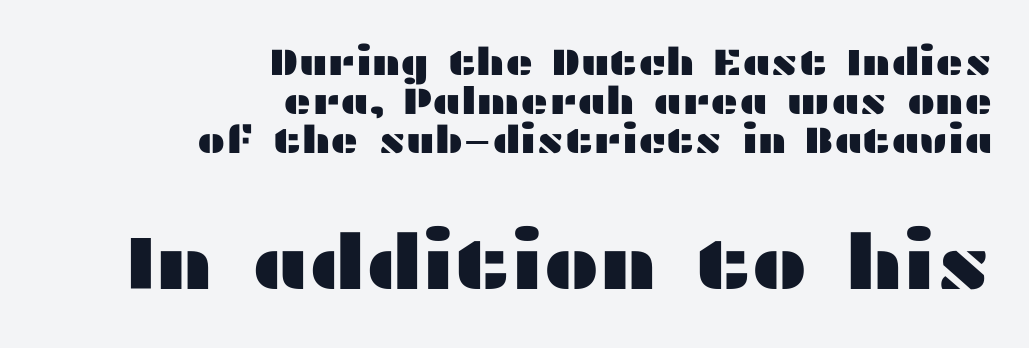
The passage shown begins with its smaller block and ends with its larger one. These lines are rendered in a variable-pitch font. These lines keep a tight, regular rhythm from letter to letter. Underline: absent. This is roman type, the default non-slanted kind. The lines are quadded right.
